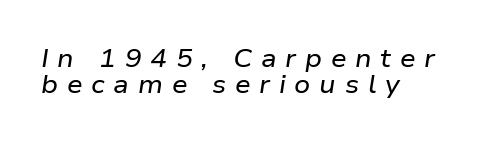
The image shows 25 px text type, italic (leaning right); set tight line spacing (1.05x), unusually wide letter spacing (+0.35 em), not underlined.
